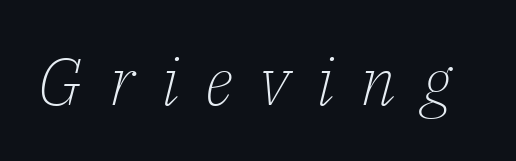
Are there feet on the stems? There are — it's a serif. Does the lettering tilt? It does — this is italic. Only glyphs here, with clear space below each row. These lines are rendered in a variable-pitch font. What stands out about the letter spacing? Its width — letters are far apart.
